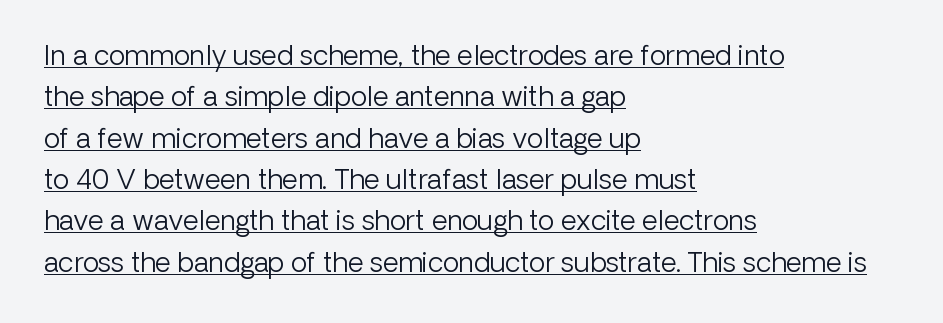
{"italic": "no", "bold": "no", "underline": "yes", "align": "left", "line_spacing": "normal", "line_spacing_ratio": 1.53, "letter_spacing": "normal", "letter_spacing_em": 0.0, "glyph_px": 27}
